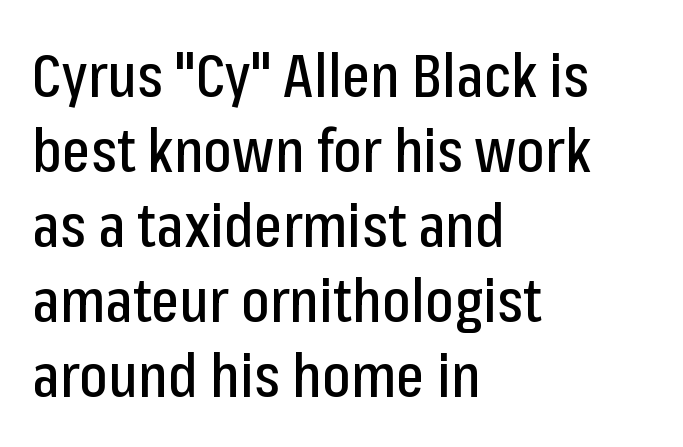
Q: Is the text italic (slanted)? A: No, it is upright.
Q: Is the typeface a serif or a sans-serif typeface? A: Sans-serif.
Q: Is the text underlined? A: No.
Q: How is the paragraph aligned? A: Left-aligned.
Q: Is the spacing between letters normal or unusually wide? A: Normal.
Q: Is the spacing between lines tight, normal or loose? A: Normal.
Q: Width (condensed, normal, or wide)? A: Condensed.
Q: Stroke contrast? A: Low.
Q: x-height? A: Medium.
Q: Monospaced? A: No.
